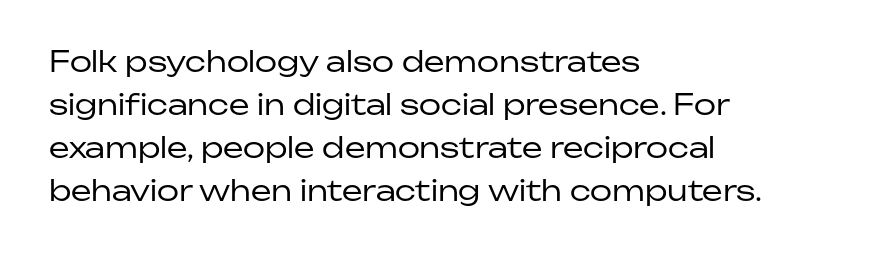
{"serif": "no", "italic": "no", "bold": "no", "weight": "regular", "width": "normal", "stroke_contrast": "low", "x_height": "medium", "monospaced": "no", "underline": "no", "align": "left", "line_spacing": "normal", "line_spacing_ratio": 1.48, "letter_spacing": "normal", "letter_spacing_em": 0.0, "glyph_px": 29}
